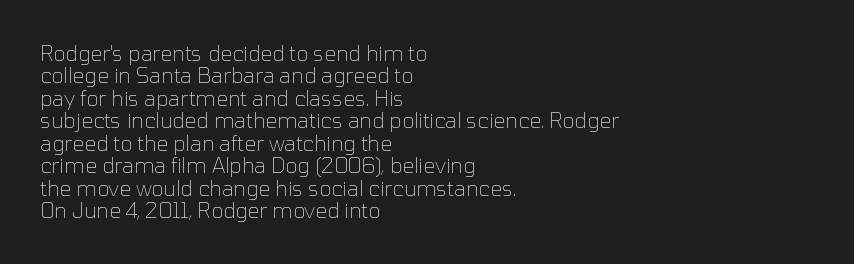
{"italic": "no", "bold": "no", "underline": "no", "align": "left", "line_spacing": "tight", "line_spacing_ratio": 1.07, "letter_spacing": "normal", "letter_spacing_em": 0.0, "glyph_px": 21}
